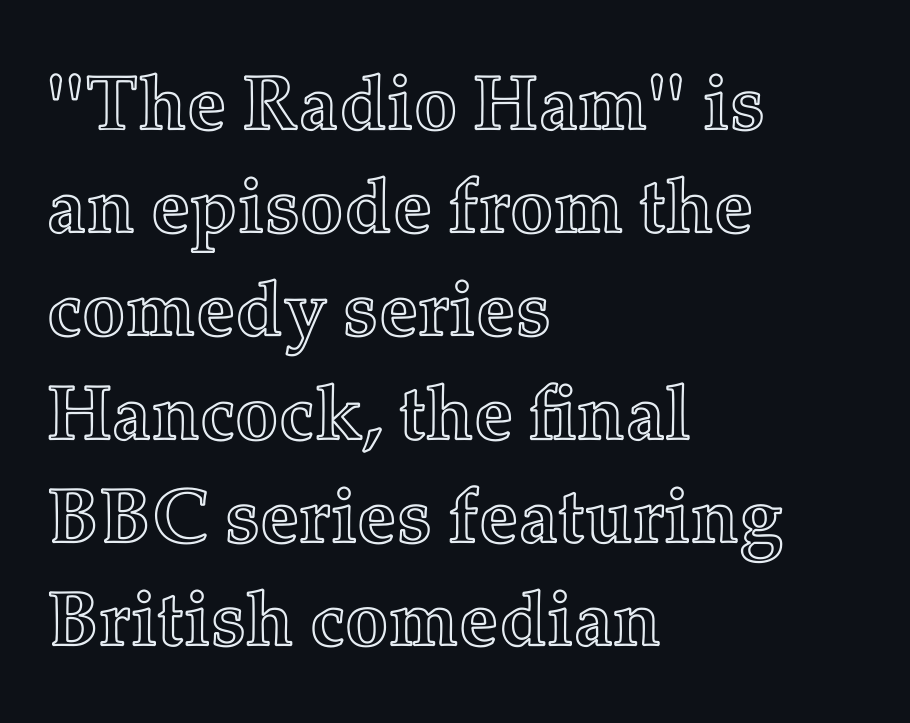
{"italic": "no", "width": "normal", "x_height": "medium", "monospaced": "no", "underline": "no", "align": "left", "line_spacing": "normal", "line_spacing_ratio": 1.34, "letter_spacing": "normal", "letter_spacing_em": 0.0, "glyph_px": 77}
